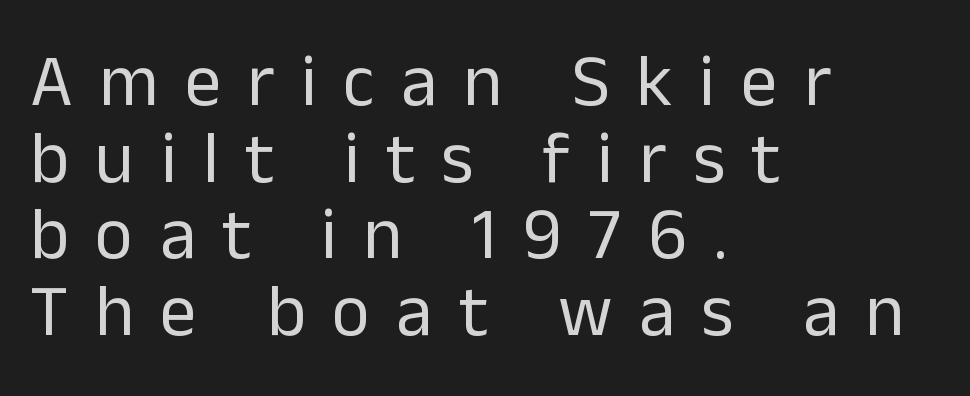
{"serif": "no", "italic": "no", "bold": "no", "weight": "regular", "width": "normal", "stroke_contrast": "low", "x_height": "medium", "monospaced": "no", "underline": "no", "align": "left", "line_spacing": "tight", "line_spacing_ratio": 1.05, "letter_spacing": "wide", "letter_spacing_em": 0.36, "glyph_px": 73}
